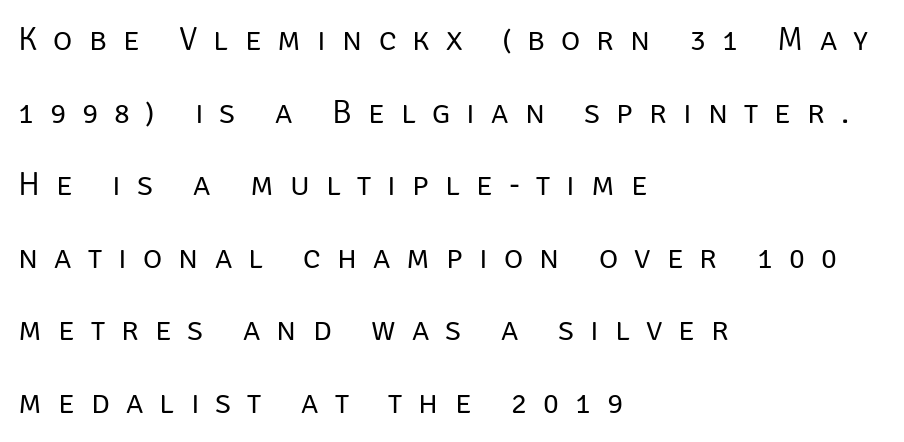
{"serif": "no", "italic": "no", "bold": "no", "weight": "regular", "width": "normal", "stroke_contrast": "low", "x_height": "large", "monospaced": "no", "underline": "no", "align": "left", "line_spacing": "loose", "line_spacing_ratio": 2.2, "letter_spacing": "wide", "letter_spacing_em": 0.49, "glyph_px": 33}
